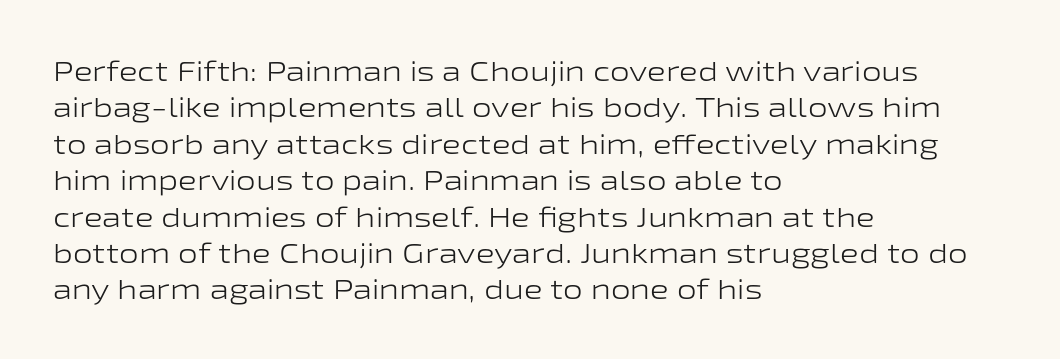
Unlike a traditional serif, this face leaves its strokes unadorned. Each letter keeps its own natural width here, so spacing adapts to shape. Quick note: underline off. What stands out about the letter spacing? Nothing — it is the standard amount.
